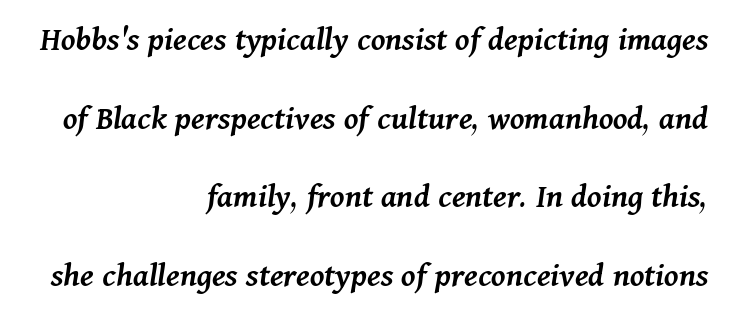
{"italic": "yes", "lean": "right", "slant_degrees": 11, "bold": "semi", "weight": "semibold", "width": "normal", "stroke_contrast": "medium", "x_height": "medium", "monospaced": "no", "underline": "no", "align": "right", "line_spacing": "loose", "line_spacing_ratio": 2.25, "letter_spacing": "normal", "letter_spacing_em": 0.0, "glyph_px": 35}
